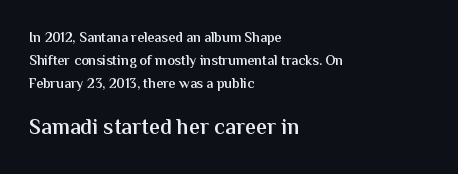
The image shows 22 px text type, upright; set left-aligned, normal line spacing (1.63x), normal letter spacing, not underlined; the second (bottom) block is 1.57x larger.
